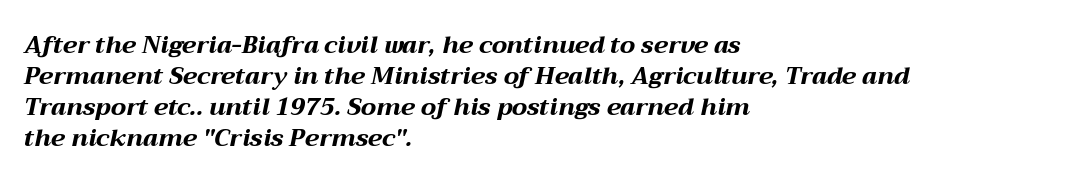
Reading down the column, the eye jumps a familiar distance to each next line. The words here are not underlined. A classic flush-left, rag-right setting is used for this passage. The sample has been set heavy, in full bold.
